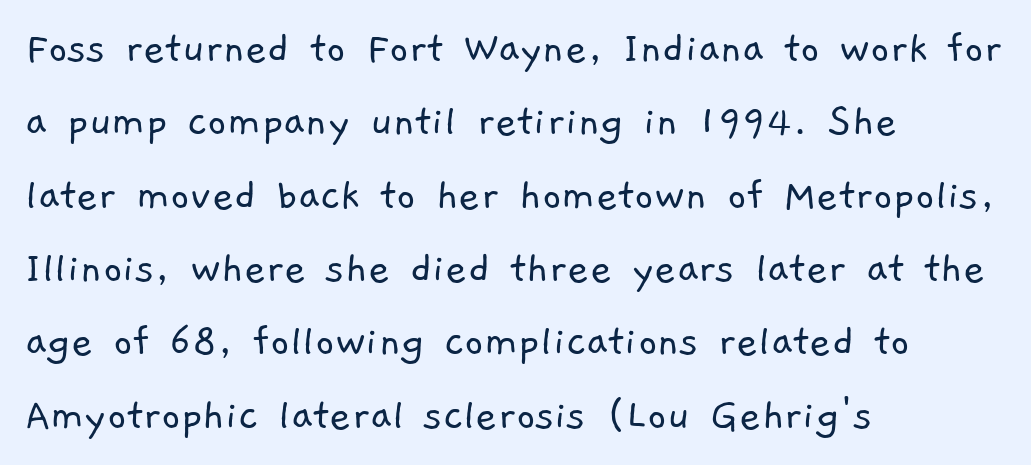
Is this a heavy cut? Hardly; it is regular or lighter. Caption: multi-line text, flush left, ragged right. Any mark beneath the type? The region is blank. Varying glyph widths throughout — classic text-font behaviour.
